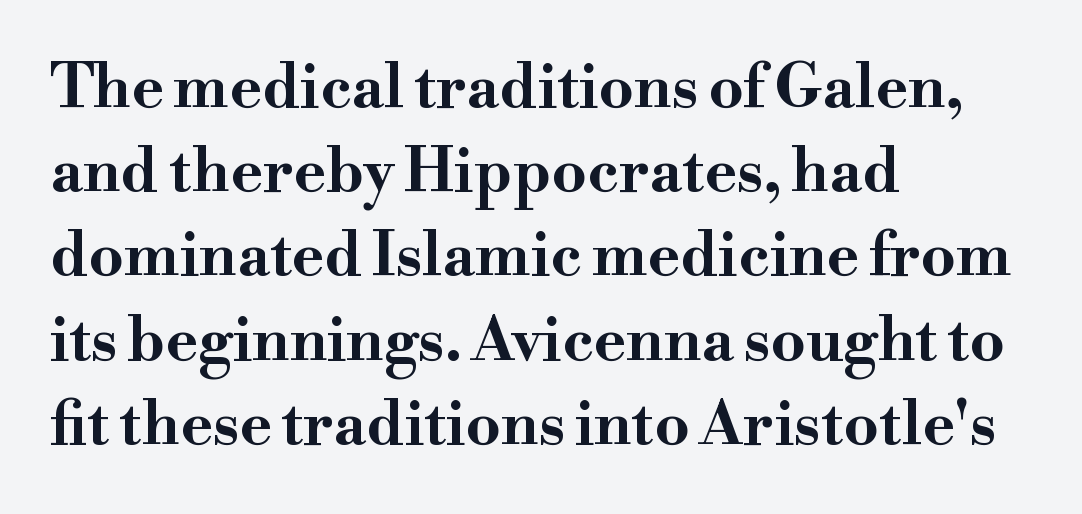
The image shows 61 px bold, wide serif type, upright; set left-aligned, normal line spacing (1.38x), normal letter spacing, not underlined; high stroke contrast and a small x-height.
